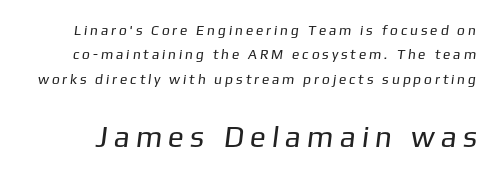
Q: Is the text bold? A: No.
Q: Is the typeface a serif or a sans-serif typeface? A: Sans-serif.
Q: Is the text underlined? A: No.
Q: Is the spacing between letters normal or unusually wide? A: Unusually wide.
Q: Which block of text is set in a larger size, the first (top) or the second (bottom)? A: The second (bottom) one.
Q: Width (condensed, normal, or wide)? A: Normal.
Q: Stroke contrast? A: Low.
Q: x-height? A: Medium.
Q: Monospaced? A: No.
